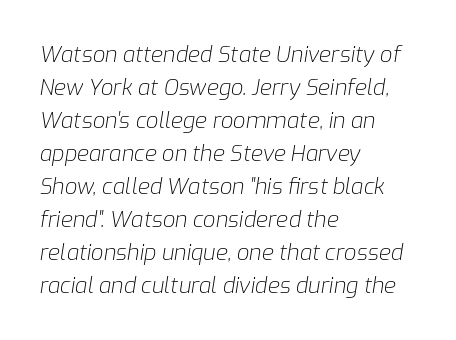
Q: Is the text bold? A: No.
Q: Is the text italic (slanted)? A: Yes, it leans right by about 9 degrees.
Q: Is the text underlined? A: No.
Q: How is the paragraph aligned? A: Left-aligned.
Q: Is the spacing between letters normal or unusually wide? A: Normal.
Q: Is the spacing between lines tight, normal or loose? A: Normal.
